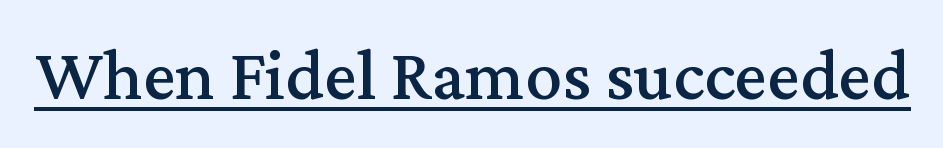
{"serif": "yes", "italic": "no", "width": "normal", "stroke_contrast": "medium", "x_height": "medium", "monospaced": "no", "underline": "yes", "letter_spacing": "normal", "letter_spacing_em": 0.0, "glyph_px": 73}
